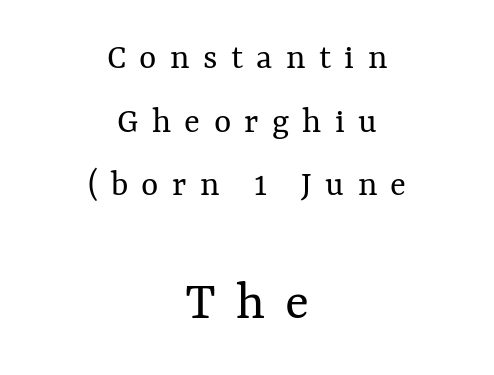
The image shows 56 px regular-weight type, upright; set centered, line spacing 1.72x, unusually wide letter spacing (+0.36 em), not underlined; the second (bottom) block is 1.51x larger; medium stroke contrast and a medium x-height.
